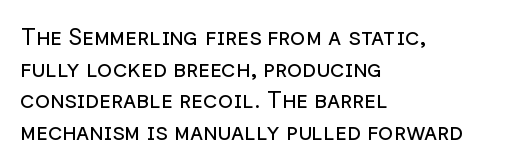
The image shows 23 px text type, upright; set left-aligned, normal line spacing (1.37x), normal letter spacing, not underlined.
